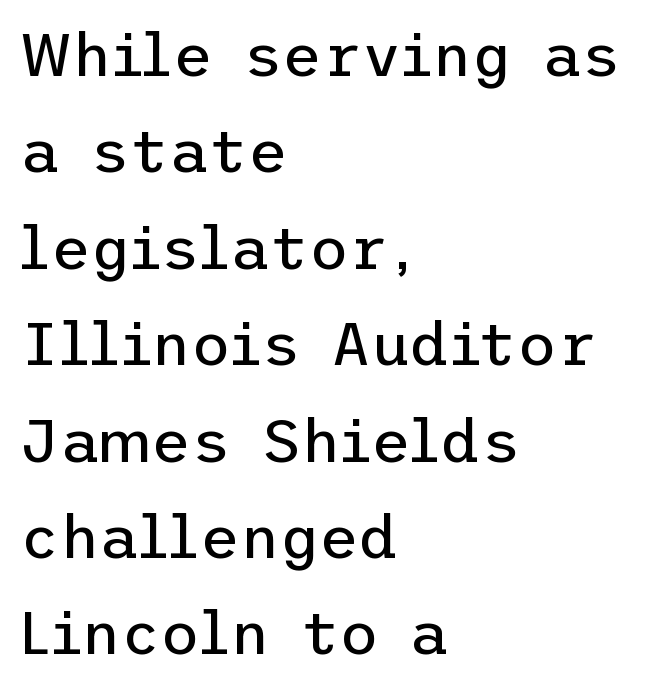
{"serif": "no", "italic": "no", "bold": "no", "weight": "regular", "width": "normal", "stroke_contrast": "low", "x_height": "medium", "underline": "no", "align": "left", "line_spacing": "normal", "line_spacing_ratio": 1.58, "letter_spacing": "normal", "letter_spacing_em": 0.0, "glyph_px": 61}
